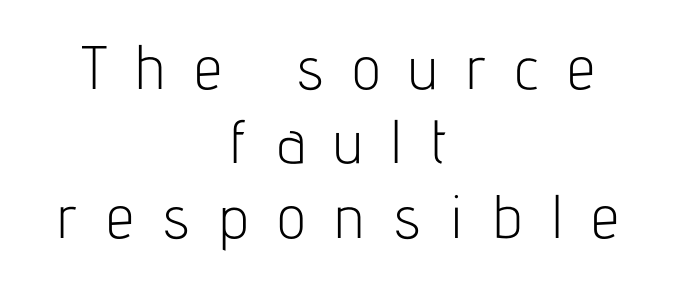
No extra ink here — the face is not bold. The passage shown is typeset with a sans-serif family. Each line is balanced around a shared central axis. Any mark beneath the type? The region is blank.
